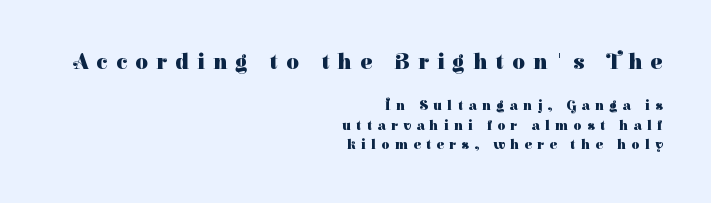
The image shows 22 px bold type, upright; set right-aligned, normal line spacing (1.39x), unusually wide letter spacing (+0.38 em), not underlined; the first (top) block is 1.57x larger.
